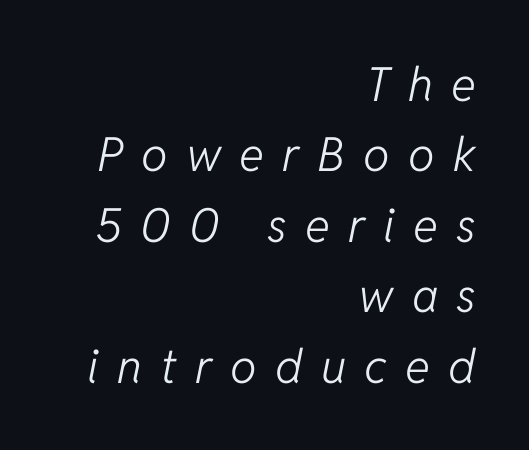
Q: Is the text bold? A: No.
Q: Is the text italic (slanted)? A: Yes, it leans right by about 11 degrees.
Q: Is the text underlined? A: No.
Q: How is the paragraph aligned? A: Right-aligned.
Q: Is the spacing between letters normal or unusually wide? A: Unusually wide.
Q: Is the spacing between lines tight, normal or loose? A: Normal.
Q: Width (condensed, normal, or wide)? A: Normal.
Q: Stroke contrast? A: Low.
Q: x-height? A: Medium.
Q: Monospaced? A: No.
